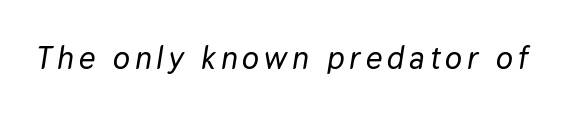
You could not count columns in this text — the font is proportionally spaced. The strip under each line holds only bare page. Every character sits at an angle, as italics do.
